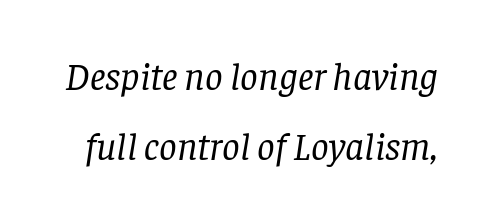
The image shows 39 px regular-weight serif type, italic (leaning right); set line spacing 1.8x, normal letter spacing, not underlined; low stroke contrast and a large x-height.
